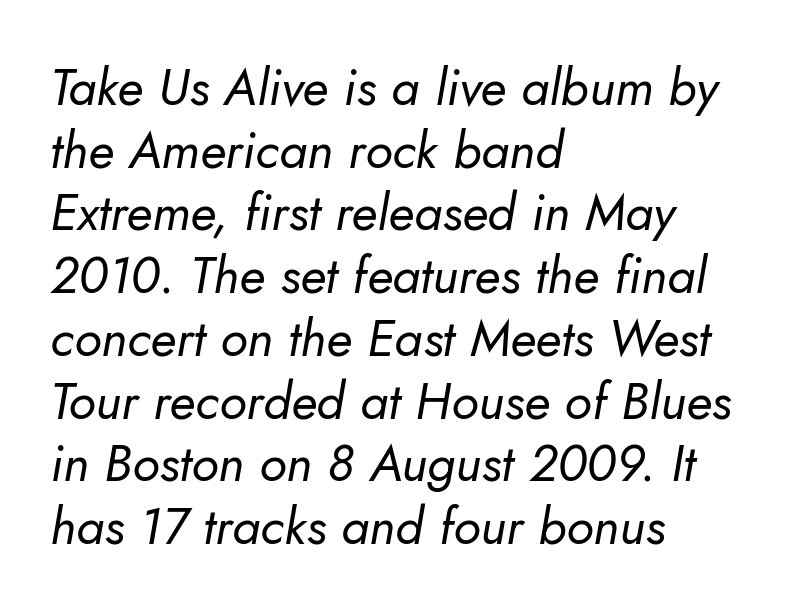
The image shows 51 px regular-weight type, italic (leaning right); set left-aligned, line spacing 1.23x, normal letter spacing, not underlined; low stroke contrast and a small x-height.
